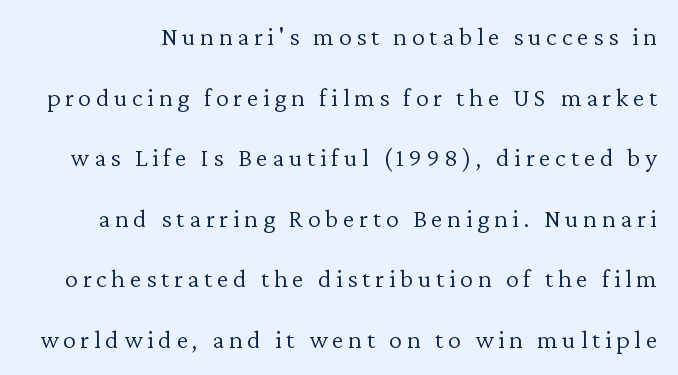
{"italic": "no", "bold": "no", "underline": "no", "line_spacing": "loose", "line_spacing_ratio": 2.33, "glyph_px": 26}
